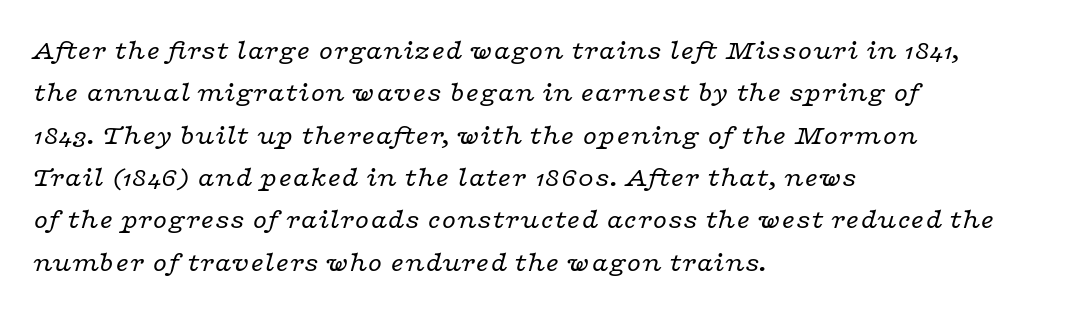
{"serif": "yes", "italic": "yes", "lean": "right", "slant_degrees": 16, "bold": "no", "weight": "regular", "width": "wide", "stroke_contrast": "low", "x_height": "medium", "monospaced": "no", "underline": "no", "align": "left", "line_spacing": "normal", "line_spacing_ratio": 1.46, "letter_spacing": "normal", "letter_spacing_em": 0.0, "glyph_px": 29}
